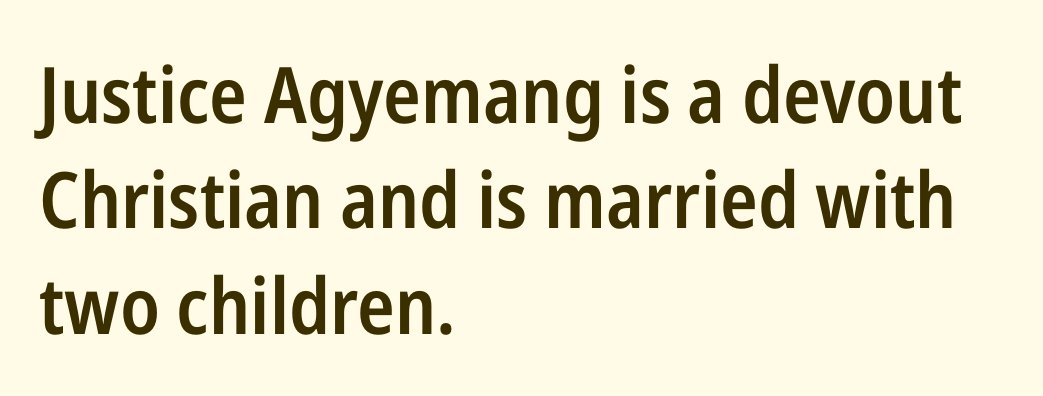
The image shows 78 px semibold, condensed sans-serif type, upright; set left-aligned, normal line spacing (1.35x), normal letter spacing, not underlined; low stroke contrast and a medium x-height.
